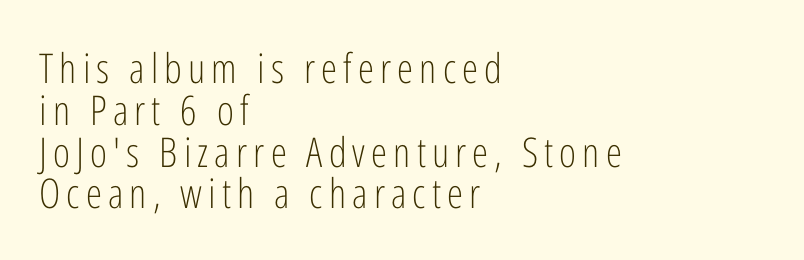
Q: Is the text bold? A: No.
Q: Is the text italic (slanted)? A: No, it is upright.
Q: Is the typeface a serif or a sans-serif typeface? A: Sans-serif.
Q: Is the text underlined? A: No.
Q: How is the paragraph aligned? A: Left-aligned.
Q: Is the spacing between lines tight, normal or loose? A: Tight.
Q: Width (condensed, normal, or wide)? A: Condensed.
Q: Stroke contrast? A: Low.
Q: x-height? A: Medium.
Q: Monospaced? A: No.
